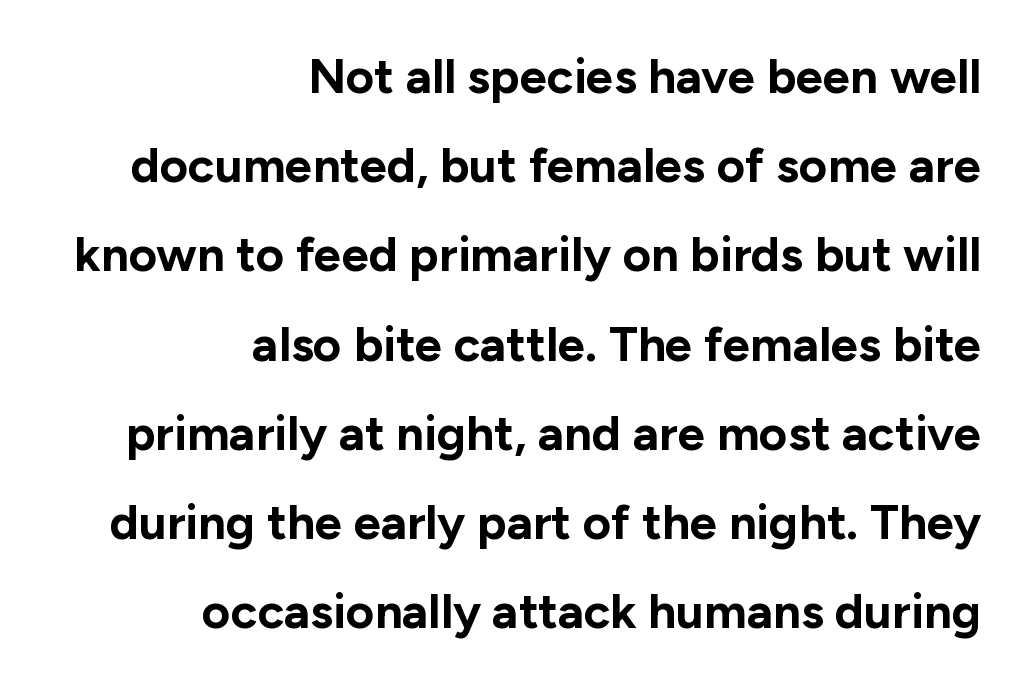
The image shows 49 px bold sans-serif type, upright; set right-aligned, line spacing 1.82x, normal letter spacing, not underlined; low stroke contrast and a medium x-height.
